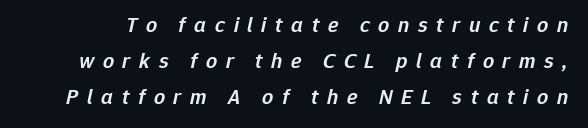
Q: Is the text bold? A: Semi-bold.
Q: Is the text italic (slanted)? A: Yes, it leans right by about 12 degrees.
Q: Is the text underlined? A: No.
Q: Is the spacing between letters normal or unusually wide? A: Unusually wide.
Q: Is the spacing between lines tight, normal or loose? A: Normal.
